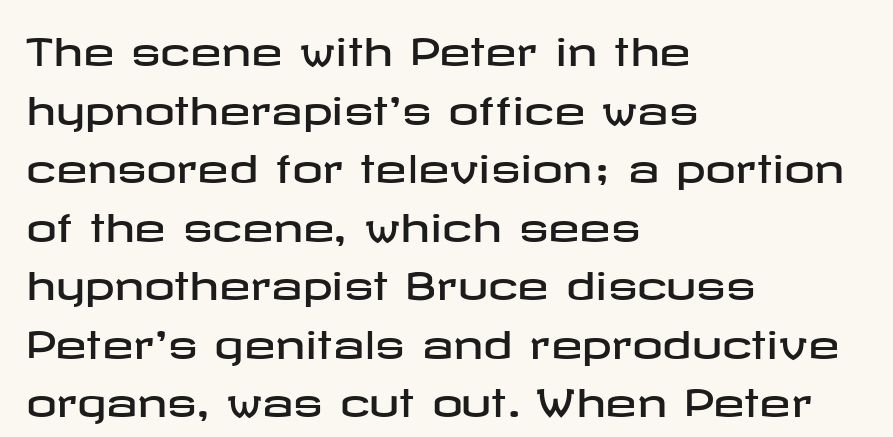
{"serif": "no", "italic": "no", "width": "wide", "stroke_contrast": "low", "x_height": "medium", "underline": "no", "align": "left", "line_spacing": "normal", "line_spacing_ratio": 1.54, "letter_spacing": "normal", "letter_spacing_em": 0.0, "glyph_px": 38}
